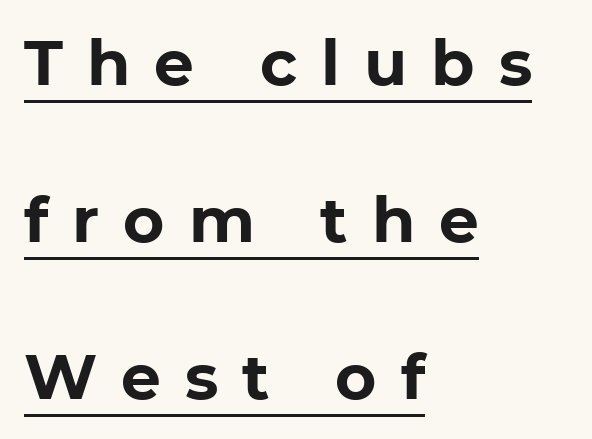
Compared with typical paragraphs, the rows here are farther apart. Loose tracking; the words dissolve into strings of separated letters. The rendering uses natural spacing where letterforms have individual widths. The type sits square on the baseline with zero lean. Underlined type. Are there feet on the stems? There aren't — it's a sans.
